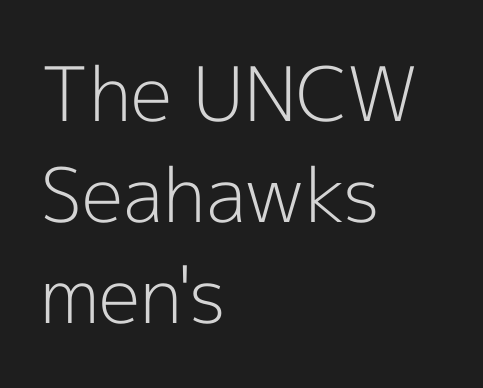
The image shows 75 px light sans-serif type, upright; set left-aligned, normal line spacing (1.35x), normal letter spacing, not underlined; a medium x-height.
